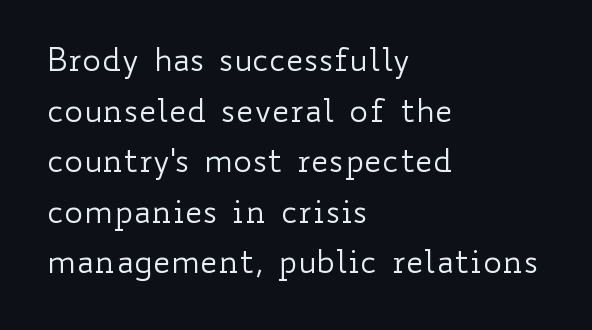
Q: Is the text bold? A: No.
Q: Is the text italic (slanted)? A: No, it is upright.
Q: Is the text underlined? A: No.
Q: How is the paragraph aligned? A: Left-aligned.
Q: Is the spacing between letters normal or unusually wide? A: Normal.
Q: Is the spacing between lines tight, normal or loose? A: Normal.
Q: Width (condensed, normal, or wide)? A: Wide.
Q: Stroke contrast? A: Low.
Q: x-height? A: Small.
Q: Monospaced? A: No.
